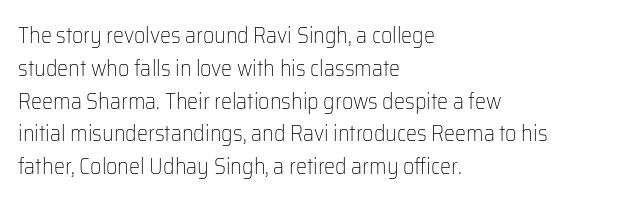
Descender tails drop into unmarked territory. Vertically, the passage feels balanced, rows spaced as you'd expect. The typesetter chose a ragged-right arrangement here. The typography opts for an upright posture over an oblique one. The rendering keeps characters at their native spacing. Stroke mass is kept to a normal reading level or below.
